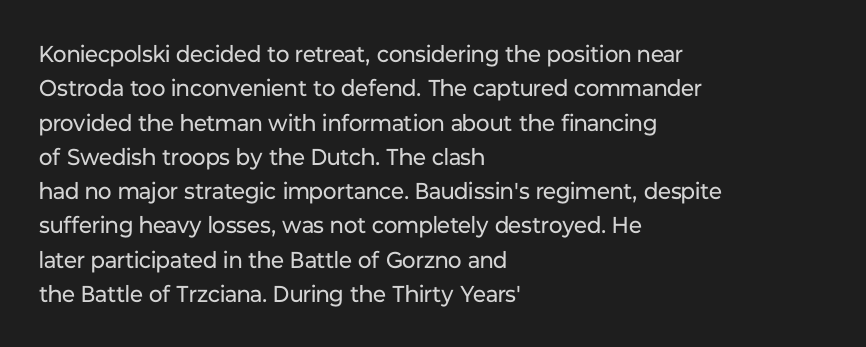
{"italic": "no", "bold": "no", "underline": "no", "align": "left", "line_spacing": "normal", "line_spacing_ratio": 1.49, "letter_spacing": "normal", "letter_spacing_em": 0.0, "glyph_px": 23}
